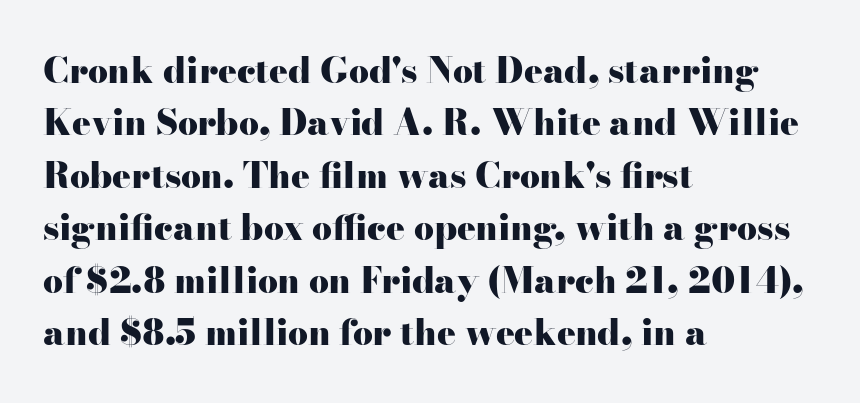
{"serif": "yes", "italic": "no", "bold": "yes", "weight": "heavy", "width": "wide", "stroke_contrast": "high", "x_height": "small", "monospaced": "no", "underline": "no", "align": "left", "line_spacing": "normal", "line_spacing_ratio": 1.5, "letter_spacing": "normal", "letter_spacing_em": 0.0, "glyph_px": 35}
